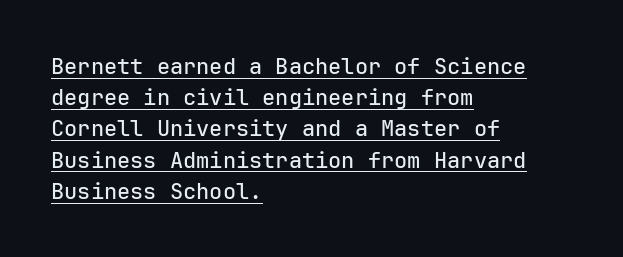
{"italic": "no", "underline": "yes", "align": "left", "line_spacing": "normal", "line_spacing_ratio": 1.42, "letter_spacing": "normal", "letter_spacing_em": 0.0, "glyph_px": 22}
